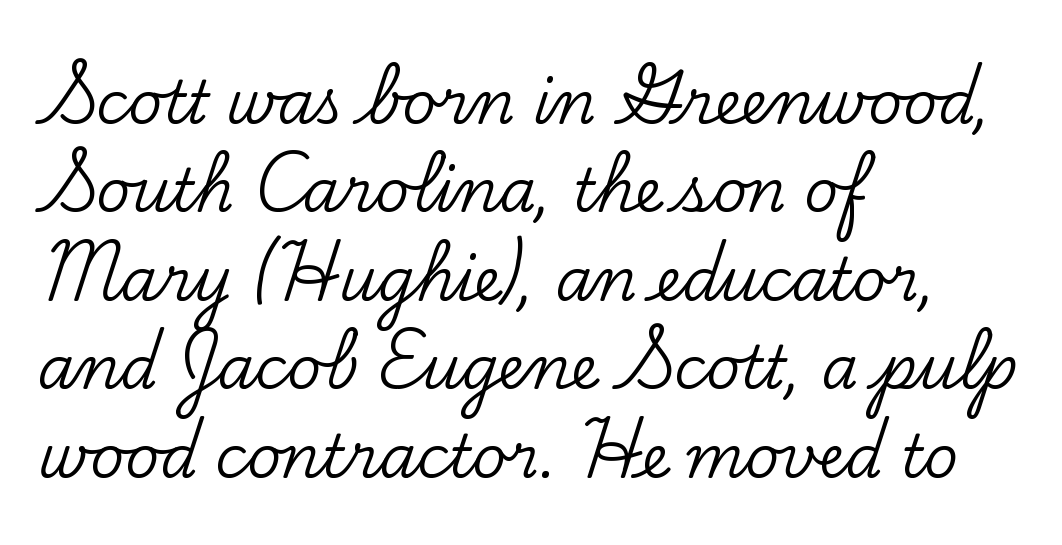
The image shows 59 px serif type; set left-aligned, normal line spacing (1.5x), normal letter spacing, not underlined; low stroke contrast and a small x-height.
